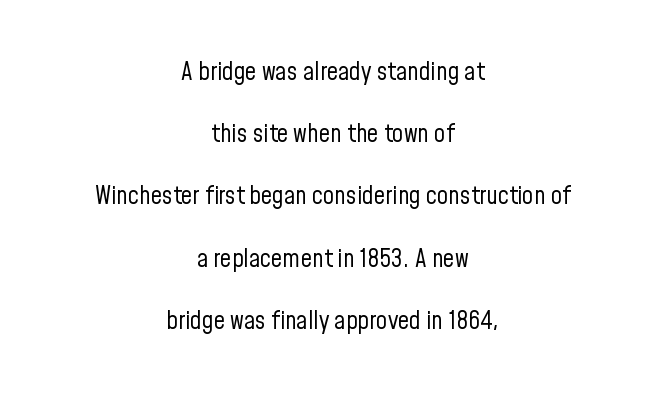
Successive baselines arrive slowly, with a big drop between each. This sample is center-justified, so both line endings float freely. Italic: no, the glyphs are upright roman. Anything drawn beneath the words? Only blank space. Is the type heavy? It reads as light-to-regular instead.
